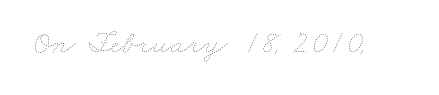
The image shows 32 px thin, wide type; set normal letter spacing, not underlined; low stroke contrast and a small x-height.
